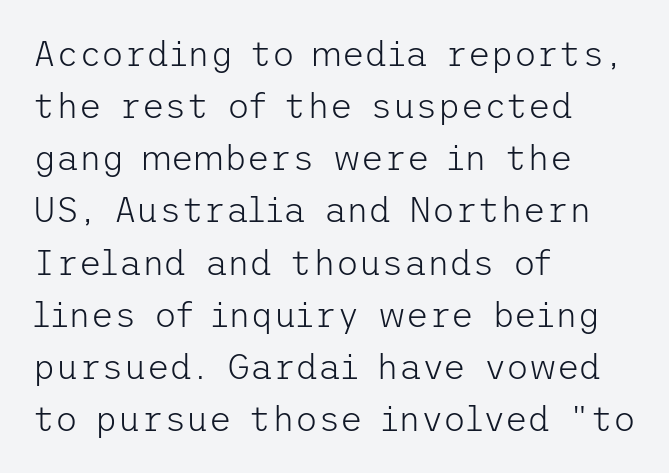
{"serif": "no", "italic": "no", "bold": "no", "weight": "light", "width": "normal", "stroke_contrast": "low", "x_height": "medium", "underline": "no", "align": "left", "line_spacing": "normal", "line_spacing_ratio": 1.49, "letter_spacing": "normal", "letter_spacing_em": 0.0, "glyph_px": 35}
